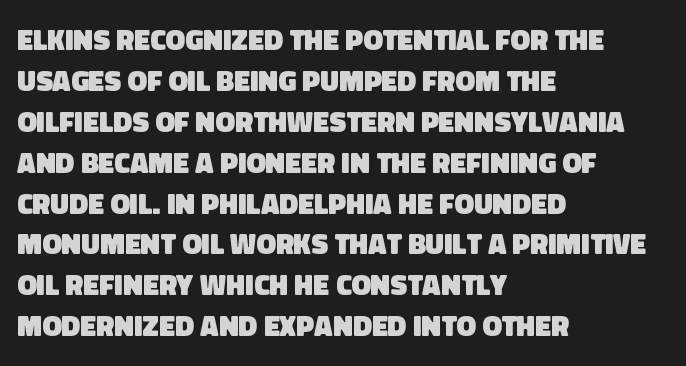
Just letters on the line, the space beneath them empty. Character widths vary here, with narrow letters taking less room than wide ones. The font family rendered here belongs to the sans-serif group. Leading matches the norm, producing a regular column. A classic flush-left, rag-right setting is used for this passage. Words appear dense and cohesive because spacing is normal.
